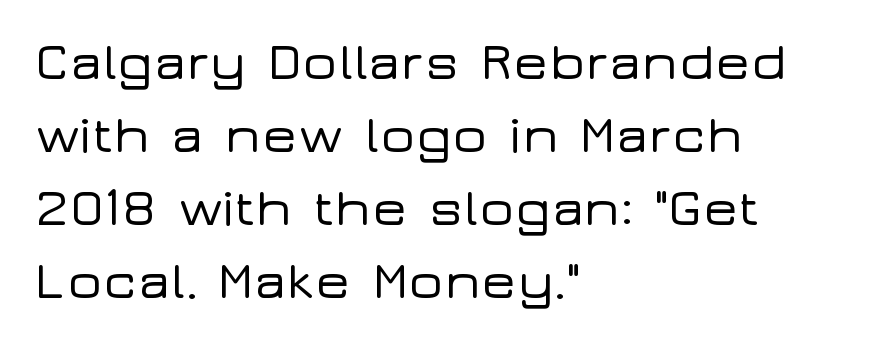
Q: Is the text italic (slanted)? A: No, it is upright.
Q: Is the typeface a serif or a sans-serif typeface? A: Sans-serif.
Q: Is the text underlined? A: No.
Q: How is the paragraph aligned? A: Left-aligned.
Q: Is the spacing between letters normal or unusually wide? A: Normal.
Q: Is the spacing between lines tight, normal or loose? A: Normal.
Q: Width (condensed, normal, or wide)? A: Wide.
Q: Stroke contrast? A: Low.
Q: x-height? A: Medium.
Q: Monospaced? A: No.
